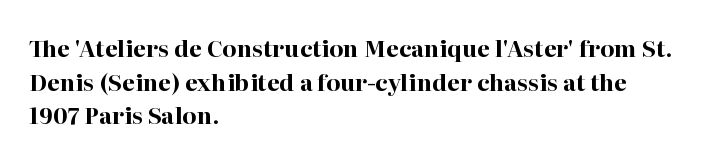
Each line starts at the same left margin while the right side varies. One glance says typical: line gaps are just what's usual. Nope, not italic — everything's standing straight. Plenty of ink on the page — the face is bold.
